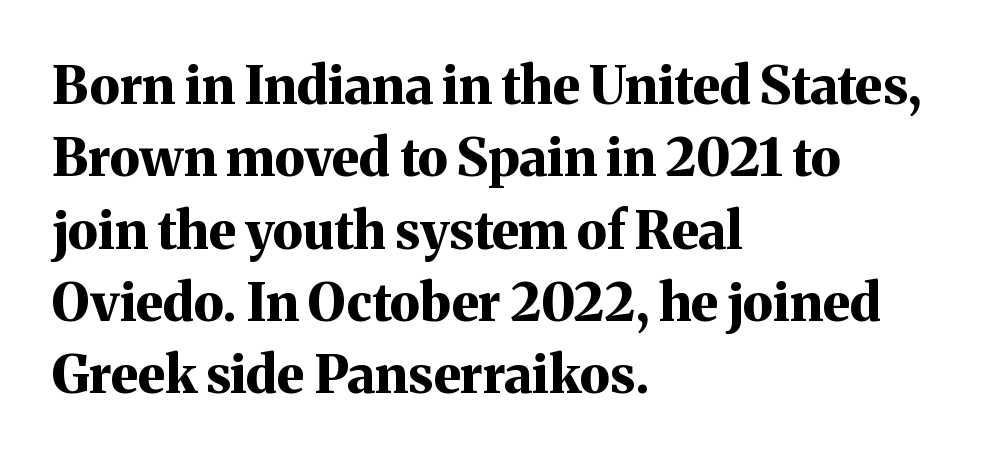
Q: Is the text bold? A: Yes.
Q: Is the text italic (slanted)? A: No, it is upright.
Q: Is the typeface a serif or a sans-serif typeface? A: Serif.
Q: Is the text underlined? A: No.
Q: How is the paragraph aligned? A: Left-aligned.
Q: Is the spacing between letters normal or unusually wide? A: Normal.
Q: Is the spacing between lines tight, normal or loose? A: Normal.
Q: Width (condensed, normal, or wide)? A: Normal.
Q: Stroke contrast? A: Medium.
Q: x-height? A: Medium.
Q: Monospaced? A: No.
